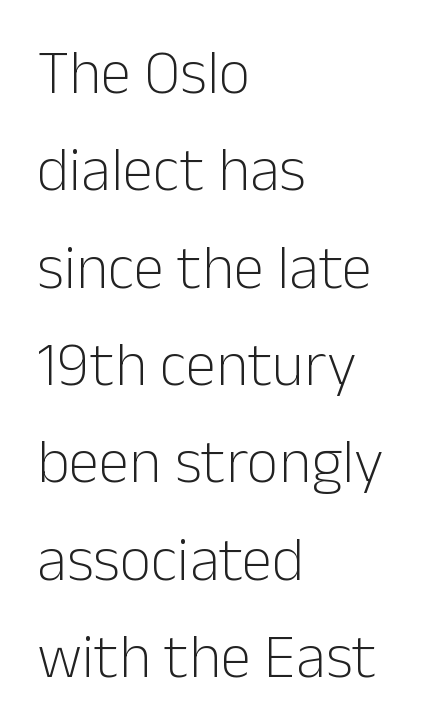
{"serif": "no", "italic": "no", "bold": "no", "weight": "light", "width": "normal", "stroke_contrast": "low", "x_height": "medium", "monospaced": "no", "underline": "no", "align": "left", "line_spacing": "normal", "line_spacing_ratio": 1.57, "letter_spacing": "normal", "letter_spacing_em": 0.0, "glyph_px": 62}
